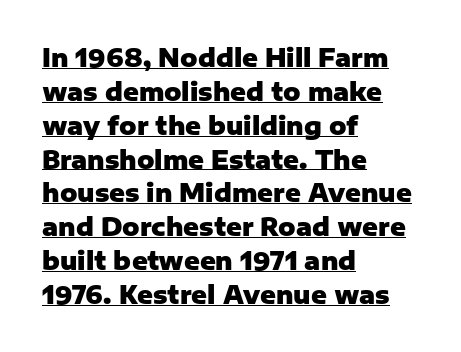
{"italic": "no", "bold": "yes", "underline": "yes", "align": "left", "line_spacing": "normal", "line_spacing_ratio": 1.41, "letter_spacing": "normal", "letter_spacing_em": 0.0, "glyph_px": 24}
